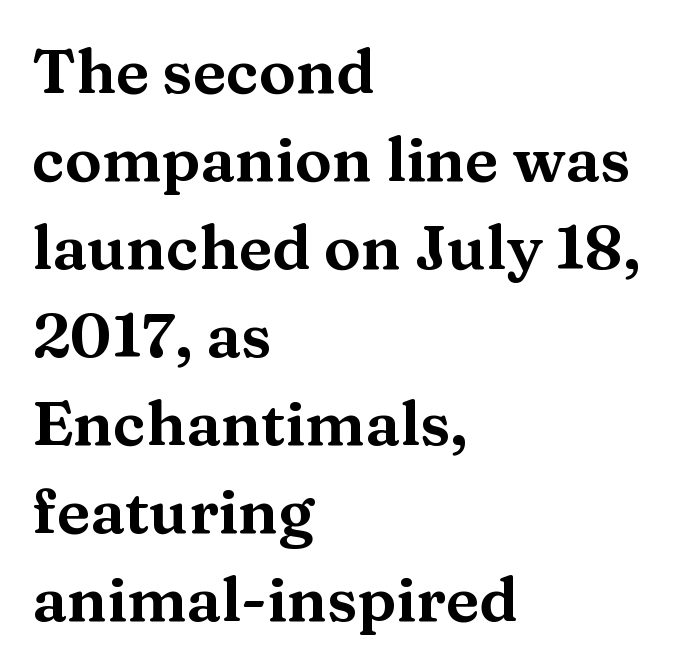
{"serif": "yes", "italic": "no", "width": "wide", "stroke_contrast": "medium", "x_height": "medium", "monospaced": "no", "underline": "no", "align": "left", "line_spacing": "normal", "line_spacing_ratio": 1.42, "letter_spacing": "normal", "letter_spacing_em": 0.0, "glyph_px": 62}
